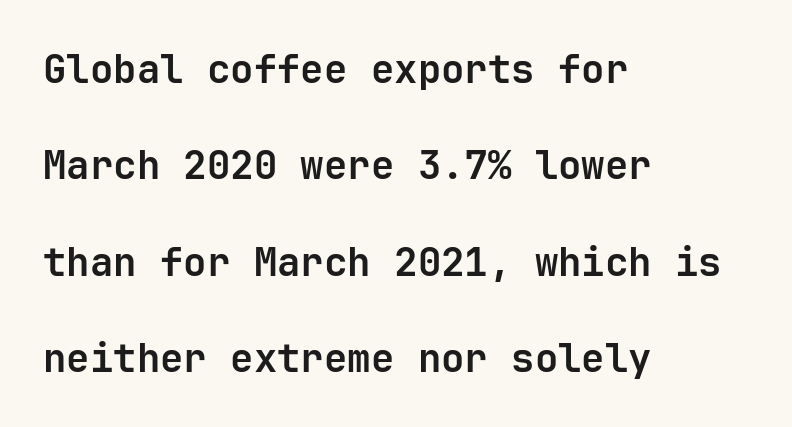
The image shows 39 px bold sans-serif type, upright, monospaced; set left-aligned, loose line spacing (2.47x), normal letter spacing, not underlined; low stroke contrast and a medium x-height.
